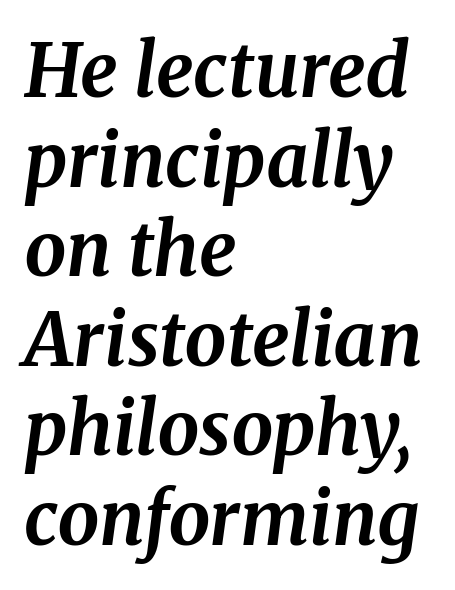
Q: Is the text bold? A: Yes.
Q: Is the text italic (slanted)? A: Yes, it leans right by about 8 degrees.
Q: Is the typeface a serif or a sans-serif typeface? A: Serif.
Q: Is the text underlined? A: No.
Q: How is the paragraph aligned? A: Left-aligned.
Q: Is the spacing between letters normal or unusually wide? A: Normal.
Q: Width (condensed, normal, or wide)? A: Normal.
Q: Stroke contrast? A: Medium.
Q: x-height? A: Medium.
Q: Monospaced? A: No.
